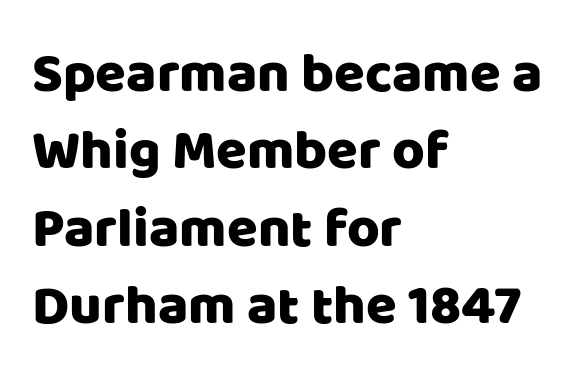
{"serif": "no", "italic": "no", "width": "normal", "stroke_contrast": "low", "x_height": "large", "monospaced": "no", "underline": "no", "align": "left", "line_spacing": "normal", "line_spacing_ratio": 1.38, "letter_spacing": "normal", "letter_spacing_em": 0.0, "glyph_px": 56}
